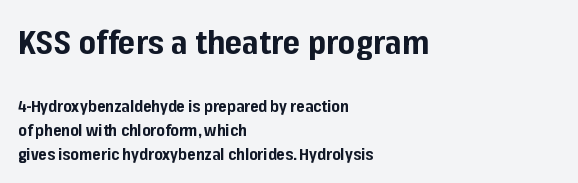
The image shows 33 px bold sans-serif type, upright; set left-aligned, normal line spacing (1.5x), normal letter spacing, not underlined; the first (top) block is 2.06x larger; low stroke contrast and a medium x-height.
